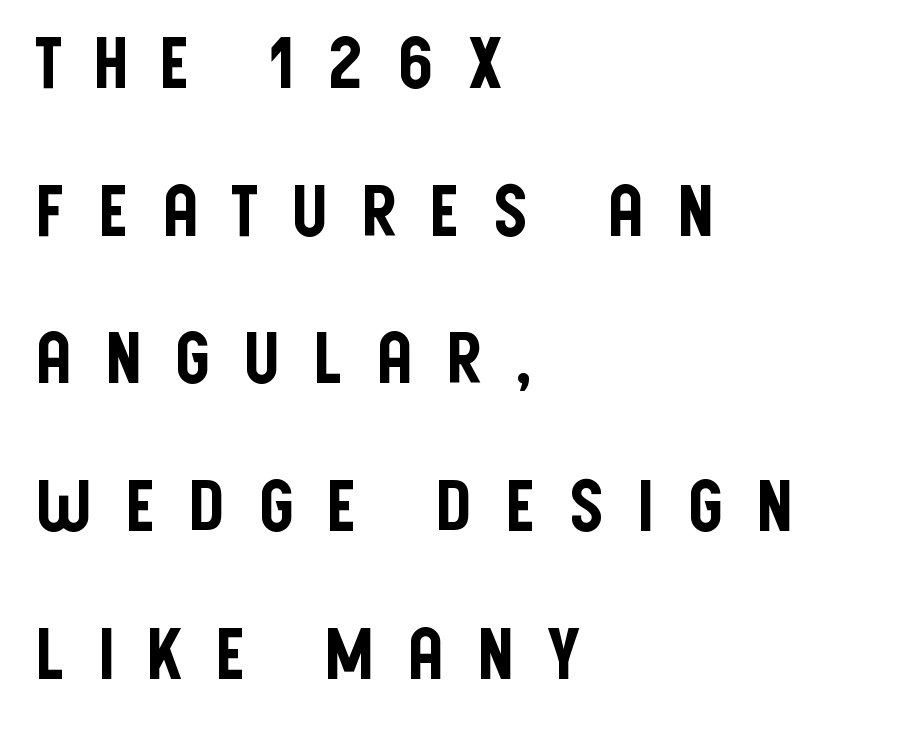
{"serif": "no", "italic": "no", "width": "condensed", "stroke_contrast": "low", "x_height": "large", "monospaced": "no", "underline": "no", "align": "left", "line_spacing": "loose", "line_spacing_ratio": 2.08, "letter_spacing": "wide", "letter_spacing_em": 0.44, "glyph_px": 71}
